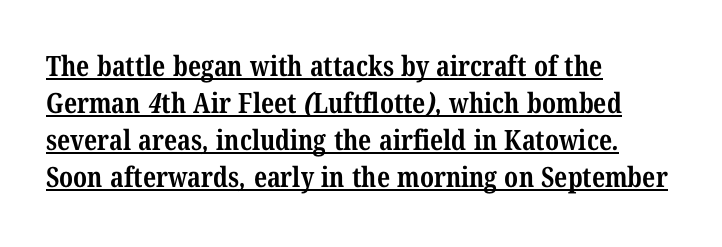
Q: Is the text bold? A: Yes.
Q: Is the typeface a serif or a sans-serif typeface? A: Serif.
Q: Is the text underlined? A: Yes.
Q: How is the paragraph aligned? A: Left-aligned.
Q: Is the spacing between letters normal or unusually wide? A: Normal.
Q: Is the spacing between lines tight, normal or loose? A: Normal.
Q: Width (condensed, normal, or wide)? A: Condensed.
Q: Stroke contrast? A: Medium.
Q: x-height? A: Medium.
Q: Monospaced? A: No.
